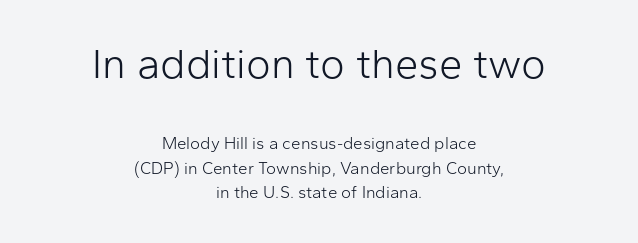
{"serif": "no", "italic": "no", "bold": "no", "weight": "light", "width": "normal", "stroke_contrast": "low", "x_height": "medium", "monospaced": "no", "underline": "no", "align": "center", "line_spacing": "normal", "line_spacing_ratio": 1.44, "letter_spacing": "normal", "letter_spacing_em": 0.0, "larger_block": "first", "size_ratio": 2.47, "glyph_px": 42}
